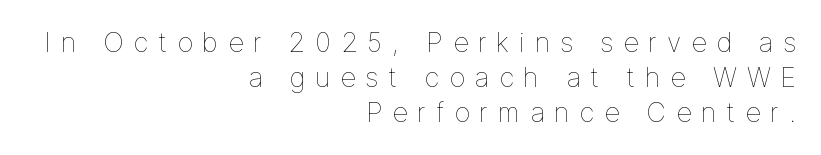
The face looks like a standard text weight, possibly lighter. These lines are set flush right with a ragged left edge. The block of text has a typical density, with ordinary space between rows. Words appear elongated and porous because spacing is wide. Characters remain perfectly vertical along every line. Lines of text with bare space underneath.
